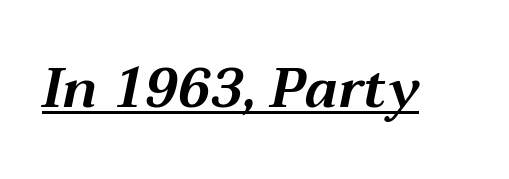
{"italic": "yes", "lean": "right", "slant_degrees": 12, "width": "wide", "stroke_contrast": "medium", "x_height": "medium", "monospaced": "no", "underline": "yes", "letter_spacing": "normal", "letter_spacing_em": 0.0, "glyph_px": 55}
